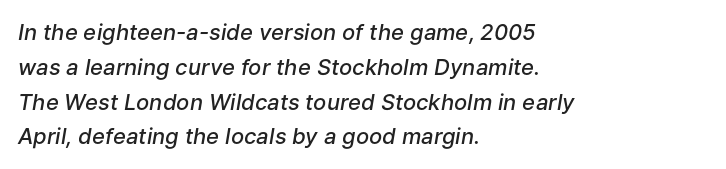
The compositor pushed each line to the left boundary. The face used here is a semibold: visibly heavier than regular, lighter than bold. A normal amount of white space separates one row of letters from the next. The passage shown has conventional tracking throughout. Compared with ordinary roman type, these characters are visibly tilted.
